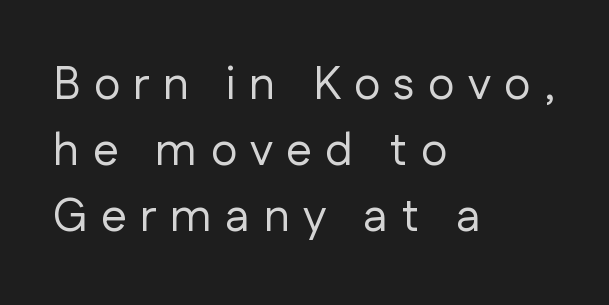
{"serif": "no", "italic": "no", "bold": "no", "weight": "regular", "width": "normal", "stroke_contrast": "low", "x_height": "medium", "monospaced": "no", "underline": "no", "align": "left", "line_spacing": "normal", "line_spacing_ratio": 1.44, "letter_spacing": "wide", "letter_spacing_em": 0.29, "glyph_px": 46}
